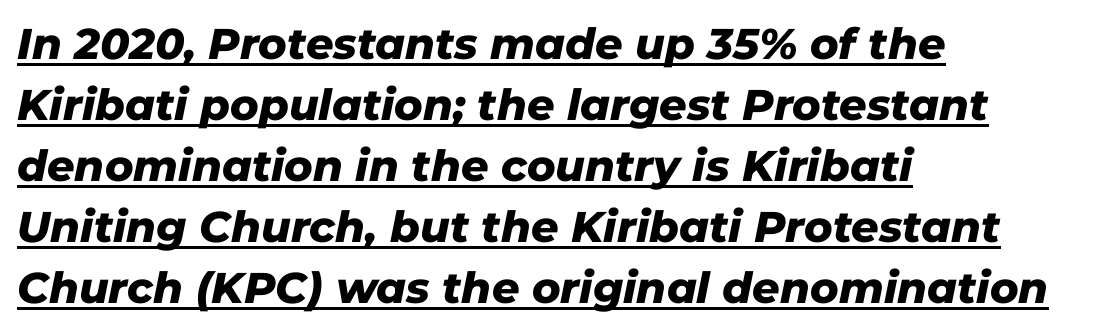
The image shows 43 px heavy type, italic (leaning right); set left-aligned, normal line spacing (1.42x), normal letter spacing, underlined; low stroke contrast and a medium x-height.
